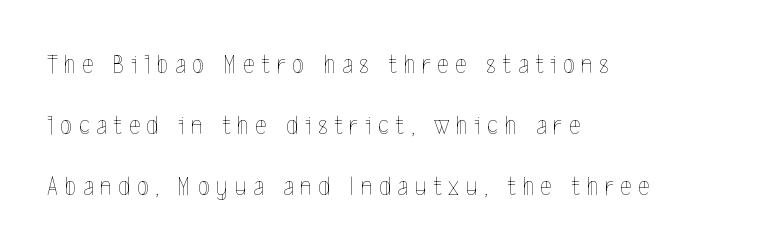
The image shows 27 px text type, upright; set left-aligned, loose line spacing (2.26x), unusually wide letter spacing (+0.25 em), not underlined.
